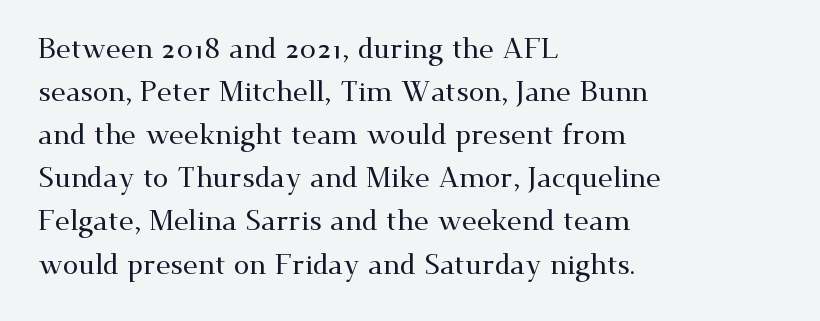
The image shows 28 px wide serif type, upright; set left-aligned, normal line spacing (1.54x), normal letter spacing, not underlined; medium stroke contrast and a small x-height.
